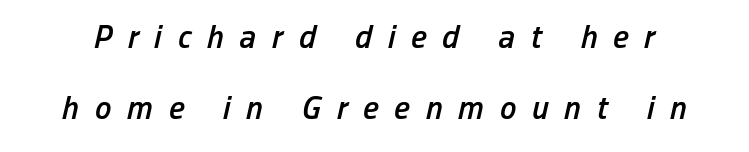
Q: Is the text bold? A: Semi-bold.
Q: Is the text italic (slanted)? A: Yes, it leans right by about 13 degrees.
Q: Is the text underlined? A: No.
Q: Is the spacing between letters normal or unusually wide? A: Unusually wide.
Q: Is the spacing between lines tight, normal or loose? A: Loose.
Q: Width (condensed, normal, or wide)? A: Condensed.
Q: Stroke contrast? A: Low.
Q: x-height? A: Medium.
Q: Monospaced? A: No.
